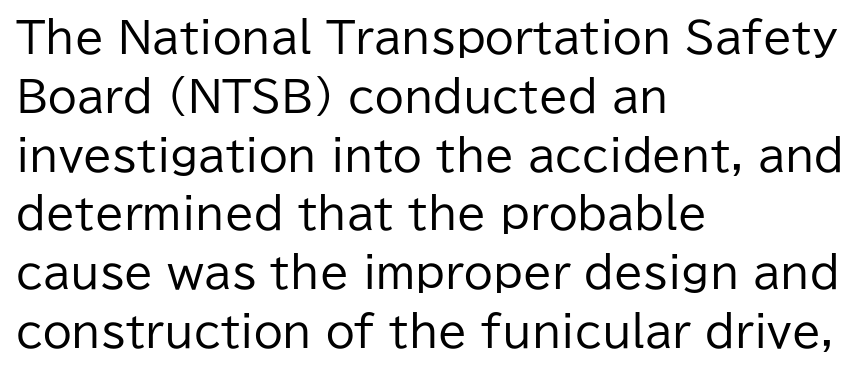
Q: Is the text bold? A: No.
Q: Is the text italic (slanted)? A: No, it is upright.
Q: Is the typeface a serif or a sans-serif typeface? A: Sans-serif.
Q: Is the text underlined? A: No.
Q: How is the paragraph aligned? A: Left-aligned.
Q: Is the spacing between letters normal or unusually wide? A: Normal.
Q: Is the spacing between lines tight, normal or loose? A: Normal.
Q: Width (condensed, normal, or wide)? A: Normal.
Q: Stroke contrast? A: Low.
Q: x-height? A: Medium.
Q: Monospaced? A: No.
